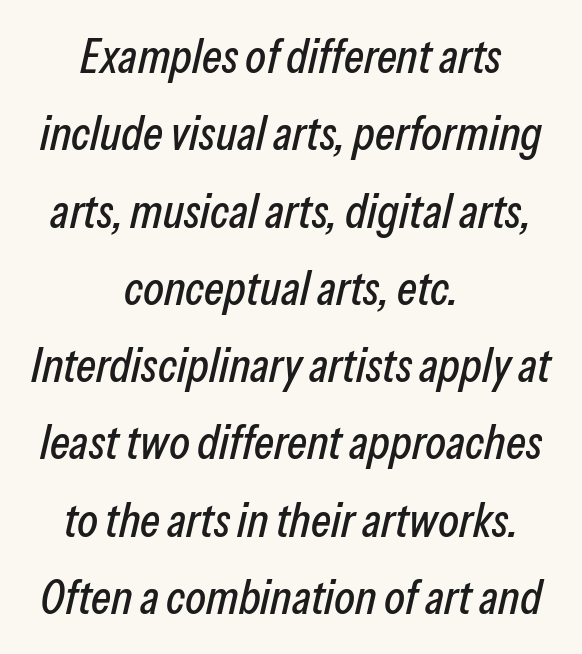
{"italic": "yes", "lean": "right", "slant_degrees": 13, "width": "condensed", "stroke_contrast": "low", "x_height": "medium", "monospaced": "no", "underline": "no", "align": "center", "line_spacing": "normal", "line_spacing_ratio": 1.61, "letter_spacing": "normal", "letter_spacing_em": 0.0, "glyph_px": 48}
